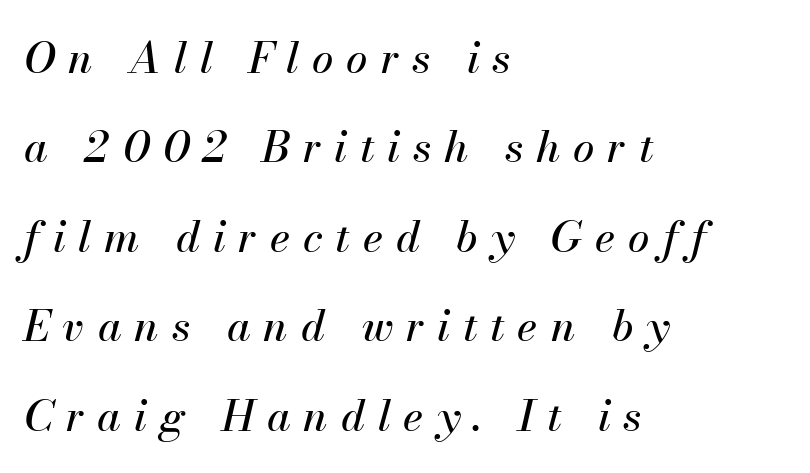
{"italic": "yes", "lean": "right", "slant_degrees": 13, "width": "normal", "stroke_contrast": "medium", "x_height": "small", "monospaced": "no", "underline": "no", "align": "left", "line_spacing": "loose", "line_spacing_ratio": 2.08, "letter_spacing": "wide", "letter_spacing_em": 0.3, "glyph_px": 43}
